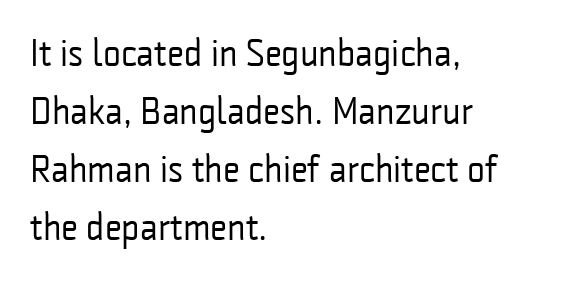
The image shows 38 px regular-weight, condensed sans-serif type, upright; set left-aligned, normal line spacing (1.53x), normal letter spacing, not underlined; low stroke contrast and a medium x-height.
